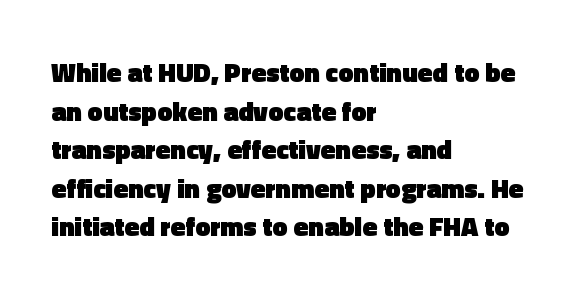
The glyphs are unaccompanied by any horizontal stroke below them. Alignment: flush left. Its strokes are broad and dark, the hallmark of bold type. Designer's note — italics off, roman on.
